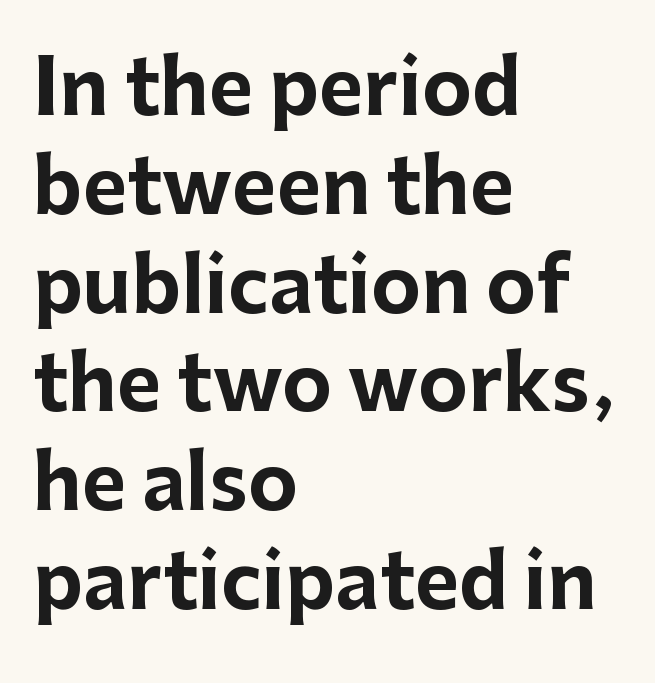
The image shows 76 px bold sans-serif type, upright; set left-aligned, normal line spacing (1.3x), normal letter spacing, not underlined; low stroke contrast and a medium x-height.
